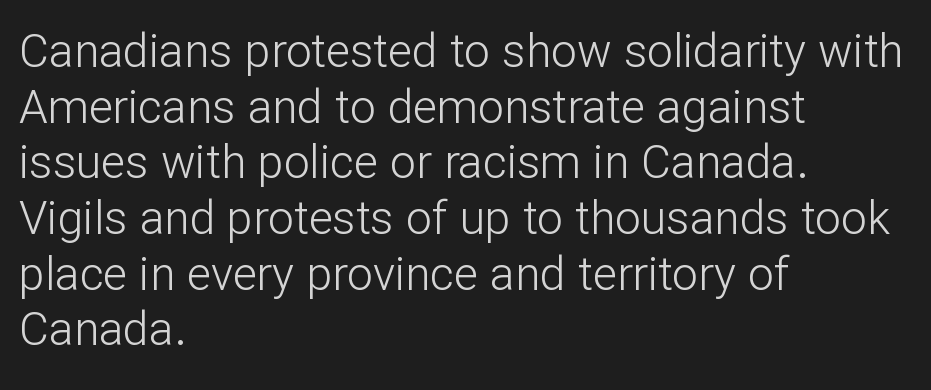
Beneath every word, the page is bare. Heaviness? Minimal to ordinary, like unemphasized prose. Line starts are locked; line ends wander. Here the glyphs are tracked normally, forming tight word shapes.
